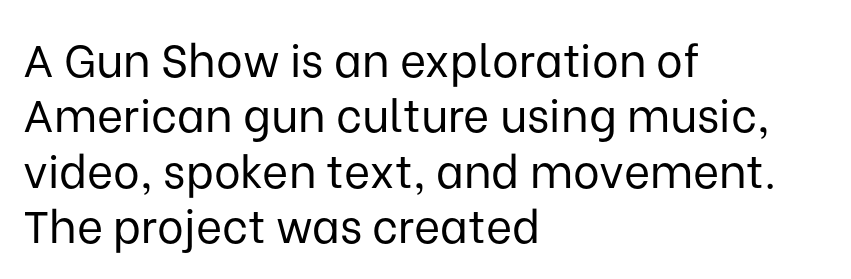
The image shows 45 px regular-weight sans-serif type, upright; set left-aligned, line spacing 1.23x, normal letter spacing, not underlined; low stroke contrast and a medium x-height.
